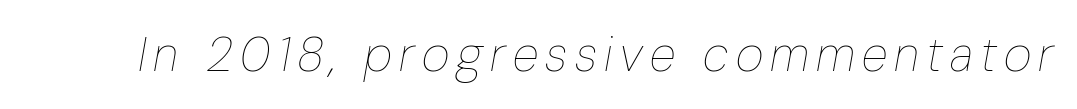
Q: Is the text bold? A: No.
Q: Is the text italic (slanted)? A: Yes, it leans right by about 10 degrees.
Q: Is the text underlined? A: No.
Q: Width (condensed, normal, or wide)? A: Condensed.
Q: Stroke contrast? A: Low.
Q: x-height? A: Medium.
Q: Monospaced? A: No.
